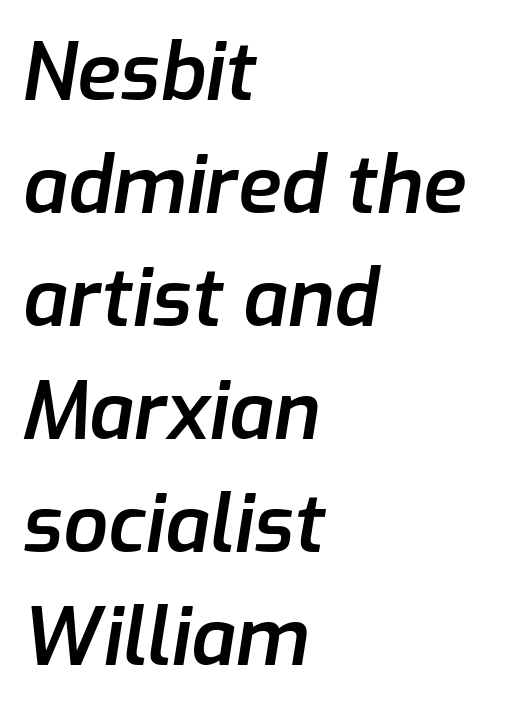
Quick note: italic. Inter-character spacing is left at the font's built-in metrics. This is the in-between weight designers call semibold or demi. Beneath every word, the page is bare. Does the leading feel generous? No, just average. Leftover space on each line is placed entirely after the last word.
